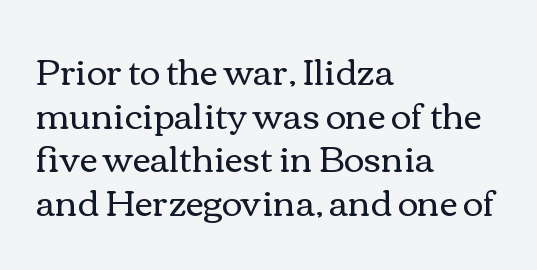
The image shows 35 px regular-weight, wide type, upright; set left-aligned, normal line spacing (1.25x), normal letter spacing, not underlined; a medium x-height.
